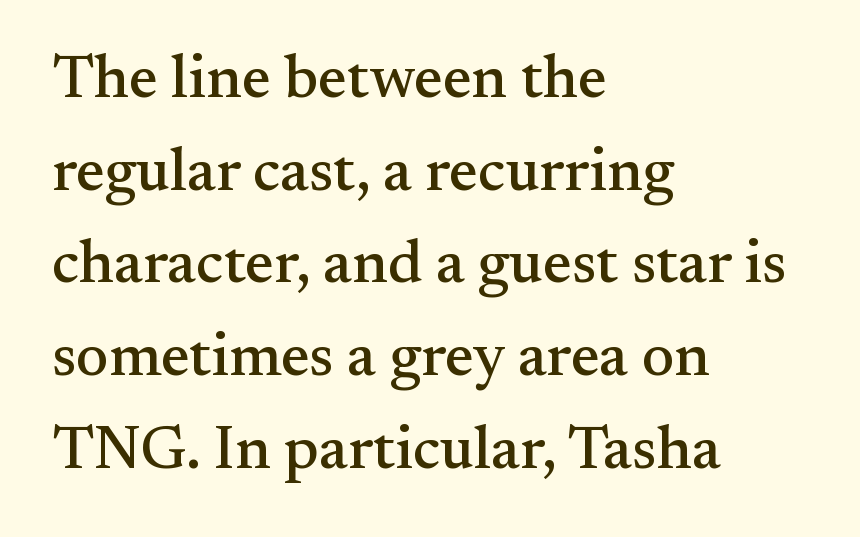
Q: Is the text italic (slanted)? A: No, it is upright.
Q: Is the typeface a serif or a sans-serif typeface? A: Serif.
Q: Is the text underlined? A: No.
Q: How is the paragraph aligned? A: Left-aligned.
Q: Is the spacing between letters normal or unusually wide? A: Normal.
Q: Is the spacing between lines tight, normal or loose? A: Normal.
Q: Width (condensed, normal, or wide)? A: Normal.
Q: Stroke contrast? A: Medium.
Q: x-height? A: Small.
Q: Monospaced? A: No.
